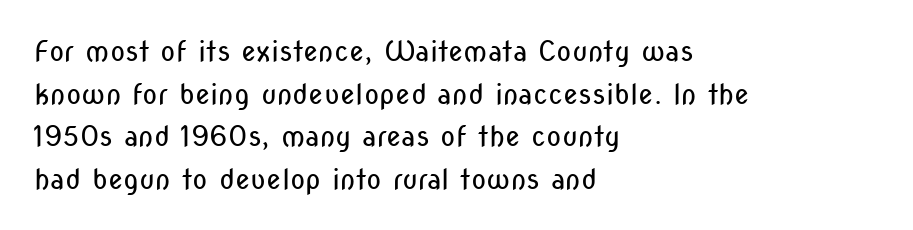
The image shows 28 px regular-weight, condensed sans-serif type, upright; set left-aligned, normal line spacing (1.52x), normal letter spacing, not underlined; low stroke contrast and a medium x-height.
